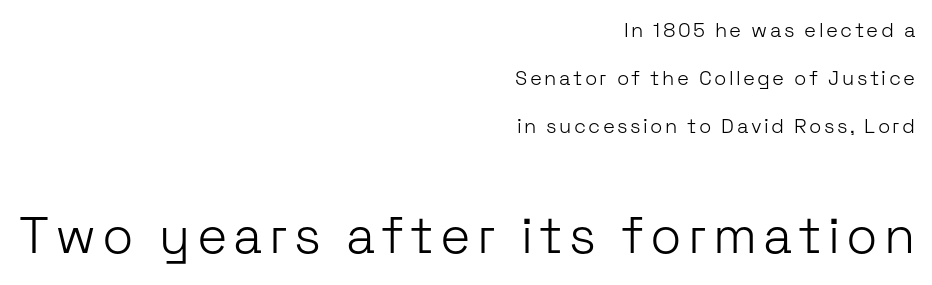
{"serif": "no", "italic": "no", "bold": "no", "weight": "light", "width": "normal", "stroke_contrast": "low", "x_height": "medium", "monospaced": "no", "underline": "no", "align": "right", "line_spacing": "loose", "line_spacing_ratio": 2.4, "larger_block": "second", "size_ratio": 2.55, "glyph_px": 51}
